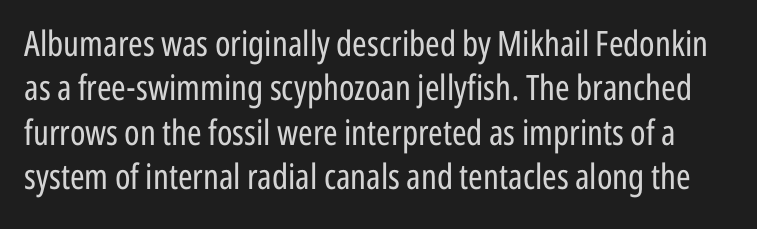
Q: Is the text bold? A: No.
Q: Is the text italic (slanted)? A: No, it is upright.
Q: Is the typeface a serif or a sans-serif typeface? A: Sans-serif.
Q: Is the text underlined? A: No.
Q: Is the spacing between letters normal or unusually wide? A: Normal.
Q: Is the spacing between lines tight, normal or loose? A: Normal.
Q: Width (condensed, normal, or wide)? A: Condensed.
Q: Stroke contrast? A: Low.
Q: x-height? A: Medium.
Q: Monospaced? A: No.
